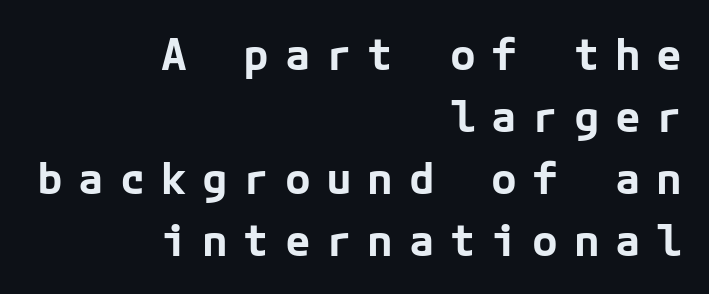
Is the block centered? No — it sits flush against the right margin. Someone cranked the tracking dial way up on this one. I'd describe the lettering as bold — thick and assertive. I'd call this a sans setting — the letters go barefoot.
